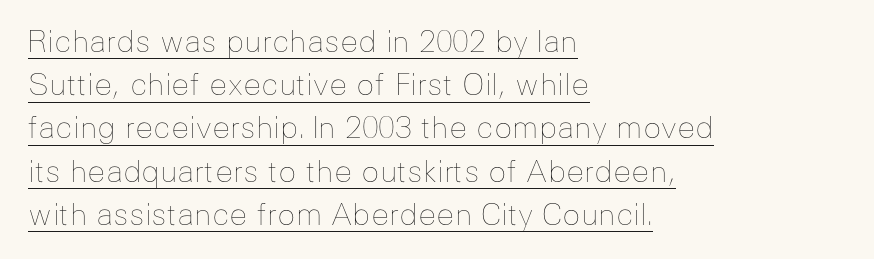
Each line of the rendering has a horizontal stroke beneath the glyphs. The line texture is even and compact thanks to regular tracking. Weight: not bold — regular or lighter. Normally led — the rows are evenly, conventionally spaced.
